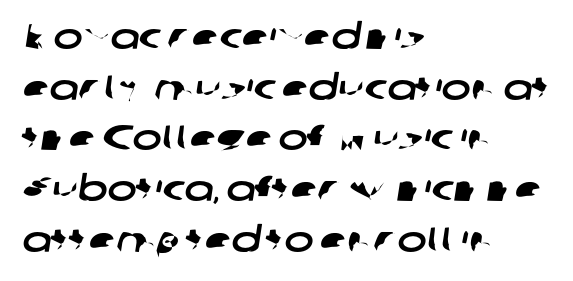
Q: Is the typeface a serif or a sans-serif typeface? A: Sans-serif.
Q: Is the text underlined? A: No.
Q: How is the paragraph aligned? A: Left-aligned.
Q: Is the spacing between letters normal or unusually wide? A: Normal.
Q: Is the spacing between lines tight, normal or loose? A: Normal.
Q: Width (condensed, normal, or wide)? A: Wide.
Q: Stroke contrast? A: Low.
Q: x-height? A: Medium.
Q: Monospaced? A: No.
